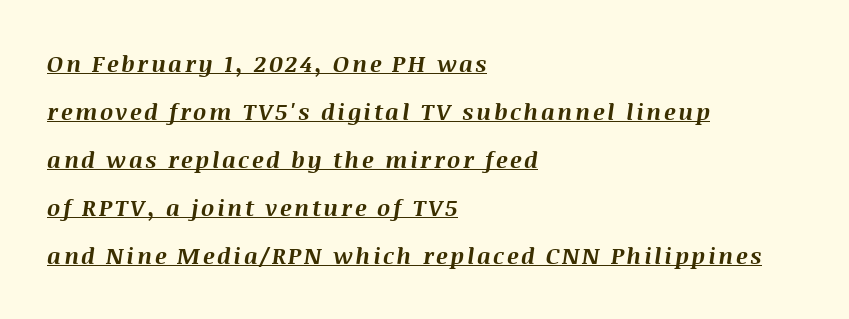
{"italic": "yes", "lean": "right", "slant_degrees": 8, "bold": "yes", "underline": "yes", "align": "left", "line_spacing": "loose", "line_spacing_ratio": 2.09, "glyph_px": 23}
